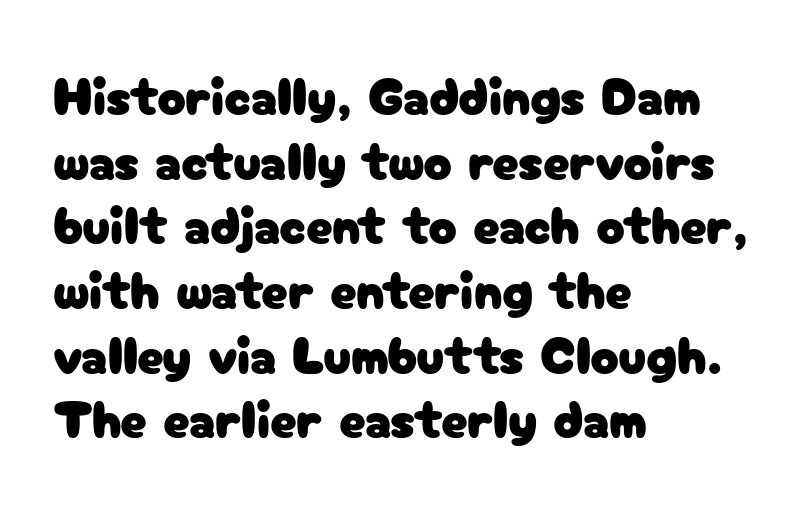
Q: Is the text italic (slanted)? A: No, it is upright.
Q: Is the typeface a serif or a sans-serif typeface? A: Sans-serif.
Q: Is the text underlined? A: No.
Q: How is the paragraph aligned? A: Left-aligned.
Q: Is the spacing between letters normal or unusually wide? A: Normal.
Q: Width (condensed, normal, or wide)? A: Normal.
Q: Stroke contrast? A: Low.
Q: x-height? A: Medium.
Q: Monospaced? A: No.
